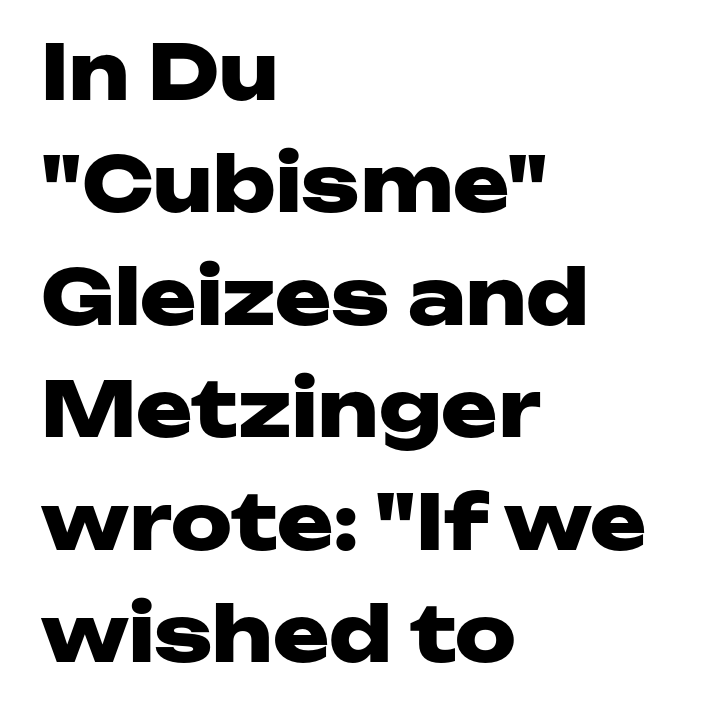
The image shows 76 px heavy, wide sans-serif type, upright; set left-aligned, normal line spacing (1.48x), normal letter spacing, not underlined; low stroke contrast and a medium x-height.
